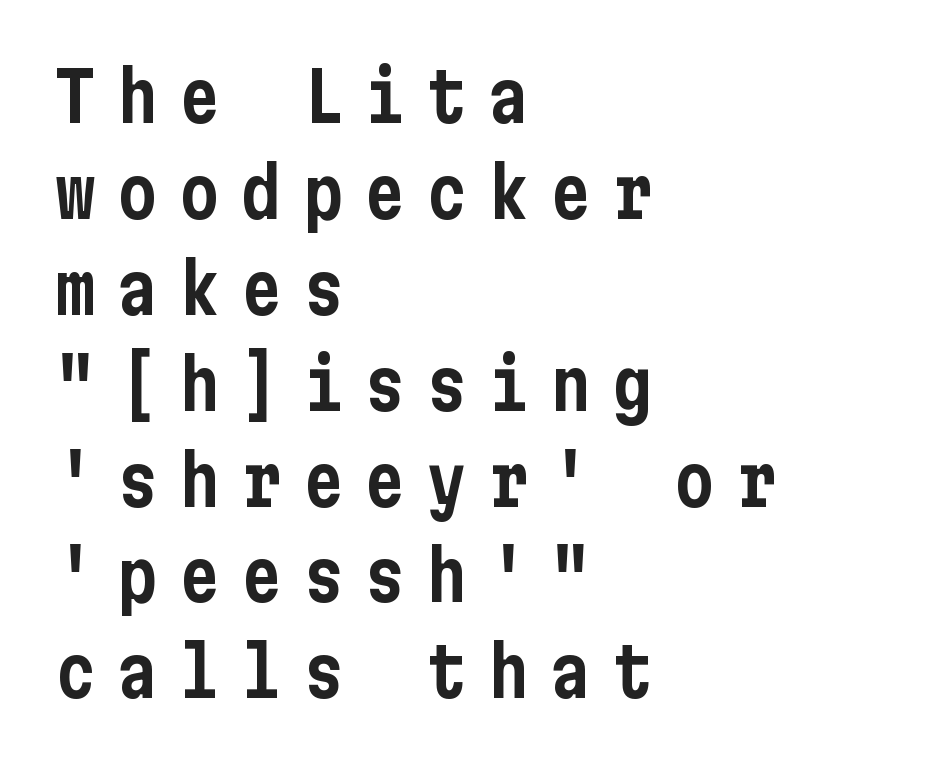
{"serif": "no", "italic": "no", "width": "condensed", "stroke_contrast": "low", "x_height": "medium", "underline": "no", "align": "left", "line_spacing": "normal", "line_spacing_ratio": 1.41, "letter_spacing": "wide", "letter_spacing_em": 0.31, "glyph_px": 68}
